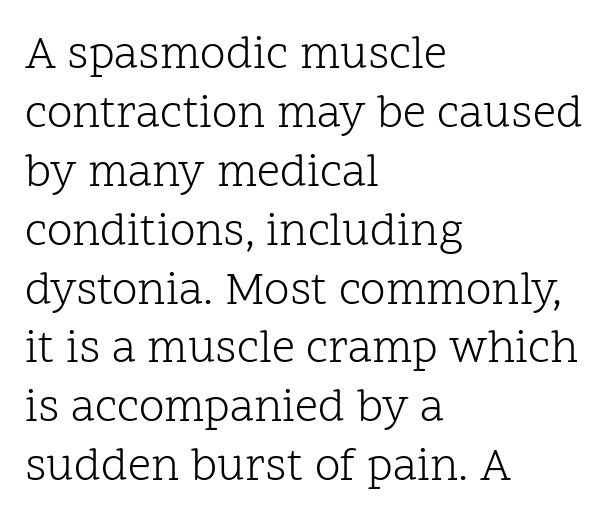
The image shows 46 px light serif type, upright; set left-aligned, normal line spacing (1.28x), normal letter spacing, not underlined; low stroke contrast and a medium x-height.
